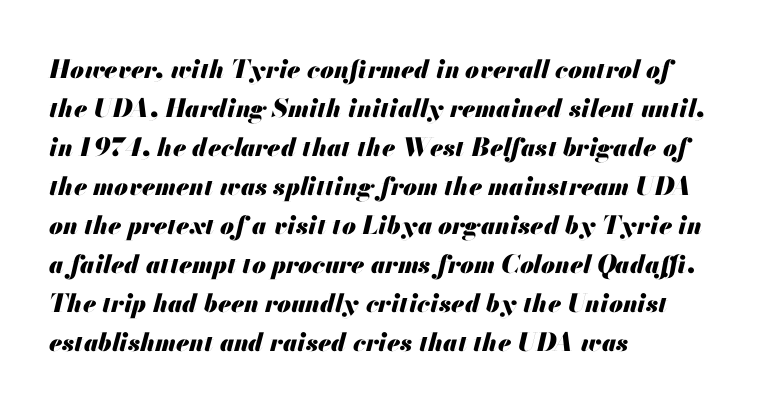
The image shows 25 px bold type, italic (leaning right); set left-aligned, normal line spacing (1.56x), normal letter spacing, not underlined.
